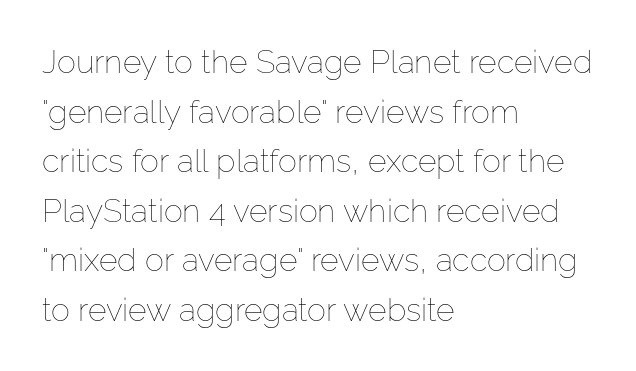
Q: Is the text bold? A: No.
Q: Is the text italic (slanted)? A: No, it is upright.
Q: Is the text underlined? A: No.
Q: How is the paragraph aligned? A: Left-aligned.
Q: Is the spacing between letters normal or unusually wide? A: Normal.
Q: Is the spacing between lines tight, normal or loose? A: Normal.
Q: Width (condensed, normal, or wide)? A: Normal.
Q: Stroke contrast? A: Low.
Q: x-height? A: Medium.
Q: Monospaced? A: No.
